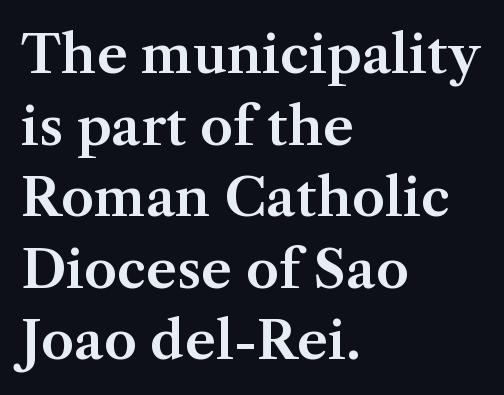
Q: Is the text italic (slanted)? A: No, it is upright.
Q: Is the typeface a serif or a sans-serif typeface? A: Serif.
Q: Is the text underlined? A: No.
Q: How is the paragraph aligned? A: Left-aligned.
Q: Is the spacing between letters normal or unusually wide? A: Normal.
Q: Is the spacing between lines tight, normal or loose? A: Normal.
Q: Width (condensed, normal, or wide)? A: Normal.
Q: Stroke contrast? A: Medium.
Q: x-height? A: Medium.
Q: Monospaced? A: No.
